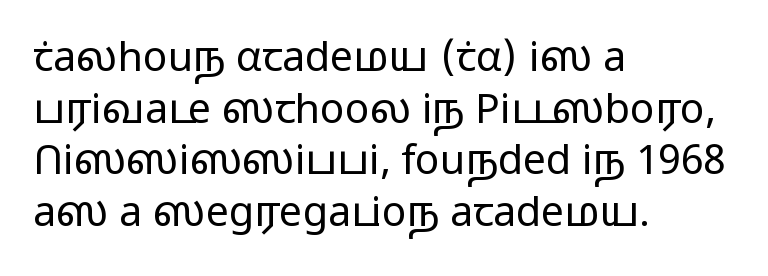
{"serif": "no", "italic": "no", "bold": "no", "weight": "light", "width": "wide", "stroke_contrast": "low", "x_height": "medium", "monospaced": "no", "underline": "no", "align": "left", "line_spacing": "normal", "line_spacing_ratio": 1.26, "letter_spacing": "normal", "letter_spacing_em": 0.0, "glyph_px": 41}
